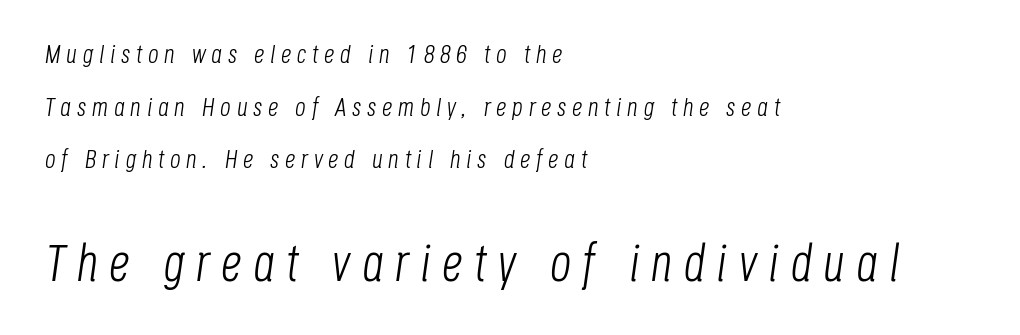
These lines are rendered in a variable-pitch font. The cut favours lightness, reaching ordinary text weight at its darkest. Characters follow at a spacing far wider than the type designer built in. Horizontally, the lines are justified to the leading edge only. The specimen omits any rule beneath the text block's lines.
